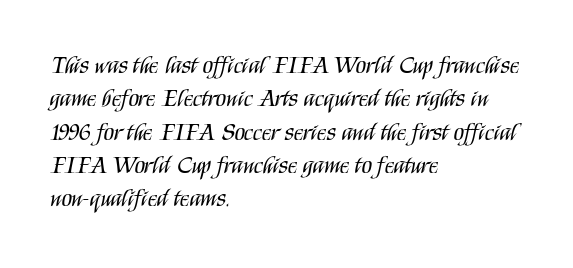
Q: Is the text bold? A: No.
Q: Is the text italic (slanted)? A: Yes.
Q: Is the text underlined? A: No.
Q: How is the paragraph aligned? A: Left-aligned.
Q: Is the spacing between letters normal or unusually wide? A: Normal.
Q: Is the spacing between lines tight, normal or loose? A: Normal.
